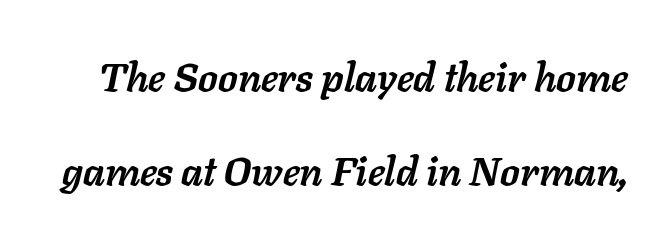
The image shows 40 px semibold type, italic (leaning right); set loose line spacing (2.36x), normal letter spacing, not underlined; low stroke contrast and a medium x-height.
